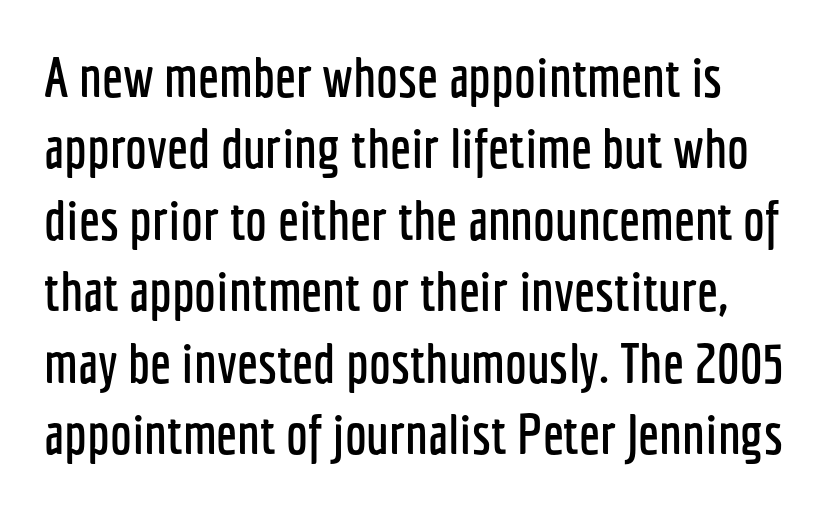
The image shows 55 px condensed sans-serif type, upright; set normal line spacing (1.3x), normal letter spacing, not underlined; low stroke contrast and a medium x-height.
